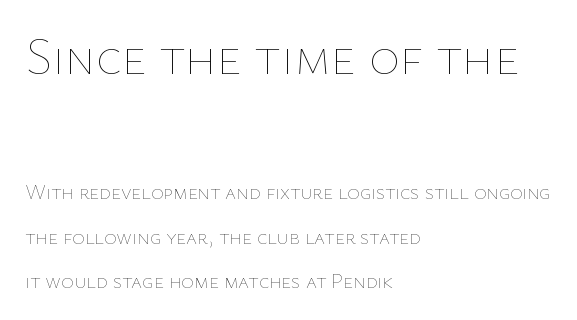
Q: Is the text bold? A: No.
Q: Is the text italic (slanted)? A: No, it is upright.
Q: Is the text underlined? A: No.
Q: How is the paragraph aligned? A: Left-aligned.
Q: Is the spacing between letters normal or unusually wide? A: Normal.
Q: Is the spacing between lines tight, normal or loose? A: Loose.
Q: Which block of text is set in a larger size, the first (top) or the second (bottom)? A: The first (top) one.
Q: Width (condensed, normal, or wide)? A: Normal.
Q: Stroke contrast? A: Low.
Q: x-height? A: Medium.
Q: Monospaced? A: No.
